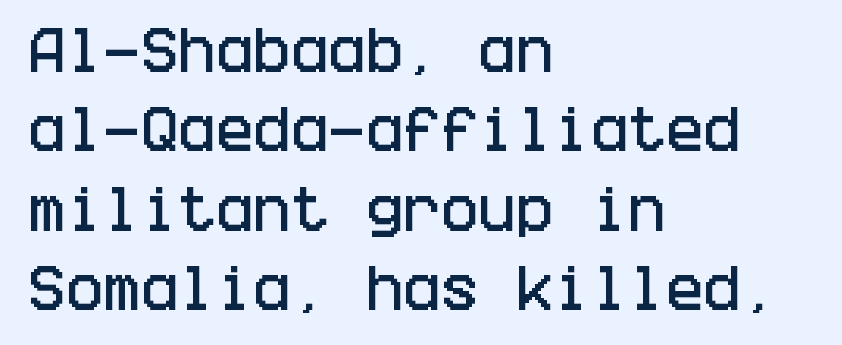
{"serif": "no", "italic": "no", "width": "condensed", "stroke_contrast": "low", "x_height": "large", "underline": "no", "align": "left", "line_spacing": "normal", "line_spacing_ratio": 1.59, "letter_spacing": "normal", "letter_spacing_em": 0.0, "glyph_px": 50}
